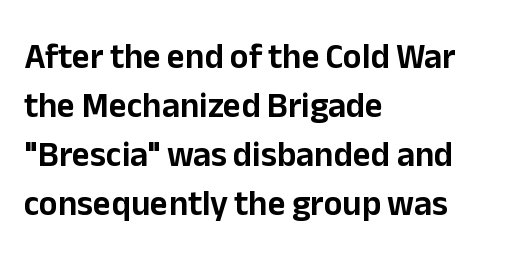
Q: Is the text italic (slanted)? A: No, it is upright.
Q: Is the typeface a serif or a sans-serif typeface? A: Sans-serif.
Q: Is the text underlined? A: No.
Q: How is the paragraph aligned? A: Left-aligned.
Q: Is the spacing between letters normal or unusually wide? A: Normal.
Q: Is the spacing between lines tight, normal or loose? A: Normal.
Q: Width (condensed, normal, or wide)? A: Normal.
Q: Stroke contrast? A: Low.
Q: x-height? A: Medium.
Q: Monospaced? A: No.
